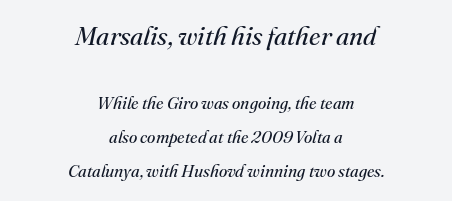
Q: Is the text bold? A: No.
Q: Is the text italic (slanted)? A: Yes, it leans right by about 16 degrees.
Q: Is the text underlined? A: No.
Q: How is the paragraph aligned? A: Centered.
Q: Is the spacing between letters normal or unusually wide? A: Normal.
Q: Is the spacing between lines tight, normal or loose? A: Loose.
Q: Which block of text is set in a larger size, the first (top) or the second (bottom)? A: The first (top) one.
